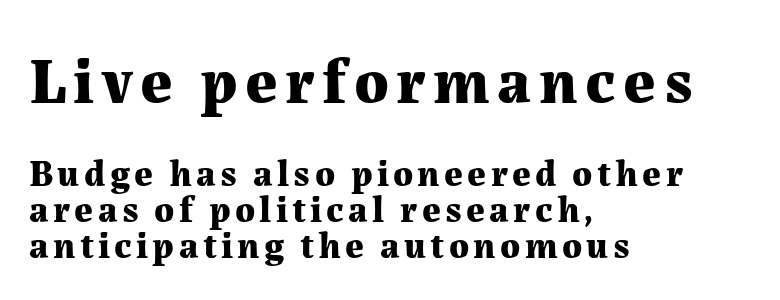
These lines huddle together more closely than default settings would place them. Note: serifs present on the glyphs. Alignment: flush left. Here the first block reads like a headline and the second like body copy.
